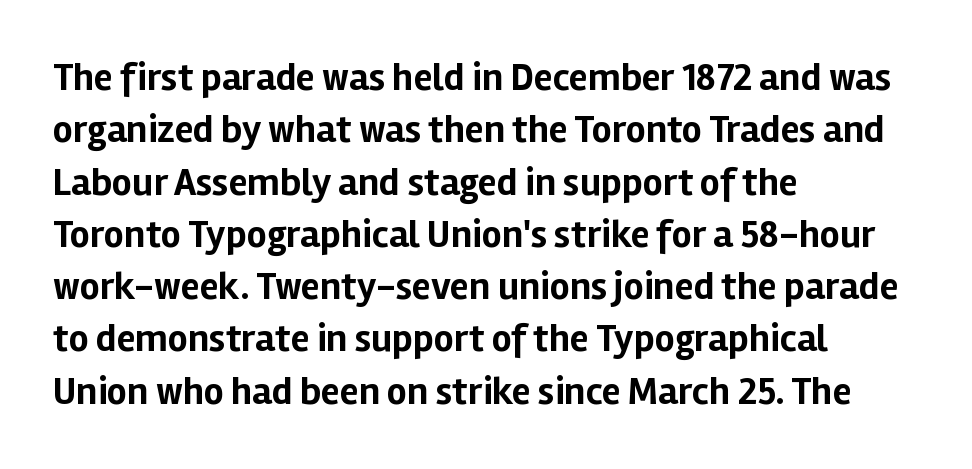
{"serif": "no", "italic": "no", "bold": "yes", "weight": "bold", "width": "normal", "stroke_contrast": "low", "x_height": "medium", "monospaced": "no", "underline": "no", "align": "left", "line_spacing": "normal", "line_spacing_ratio": 1.34, "letter_spacing": "normal", "letter_spacing_em": 0.0, "glyph_px": 39}
